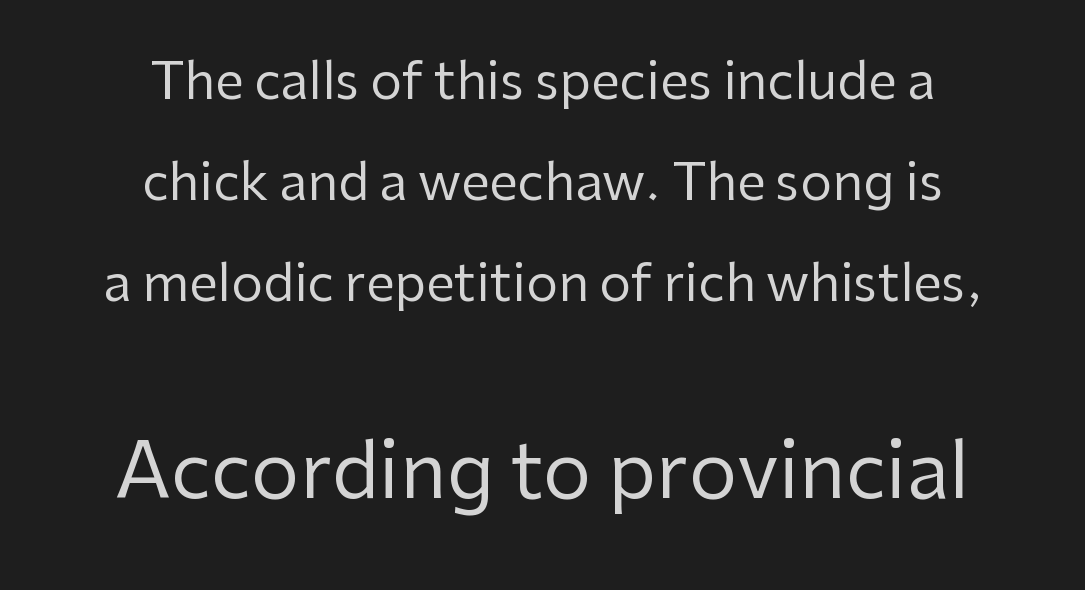
{"serif": "no", "italic": "no", "bold": "no", "weight": "regular", "width": "normal", "stroke_contrast": "low", "x_height": "medium", "monospaced": "no", "underline": "no", "align": "center", "line_spacing": "loose", "line_spacing_ratio": 1.98, "letter_spacing": "normal", "letter_spacing_em": 0.0, "larger_block": "second", "size_ratio": 1.51, "glyph_px": 77}
